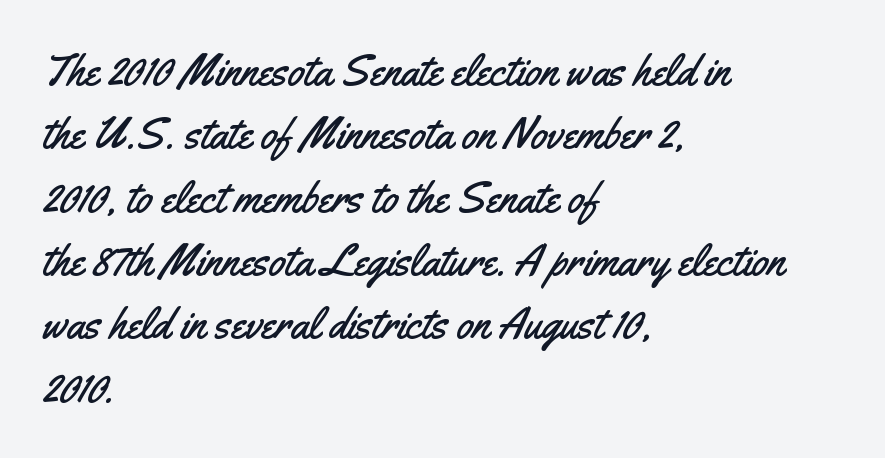
Q: Is the text italic (slanted)? A: Yes.
Q: Is the typeface a serif or a sans-serif typeface? A: Sans-serif.
Q: Is the text underlined? A: No.
Q: How is the paragraph aligned? A: Left-aligned.
Q: Is the spacing between letters normal or unusually wide? A: Normal.
Q: Is the spacing between lines tight, normal or loose? A: Normal.
Q: Width (condensed, normal, or wide)? A: Condensed.
Q: Stroke contrast? A: Medium.
Q: x-height? A: Small.
Q: Monospaced? A: No.
